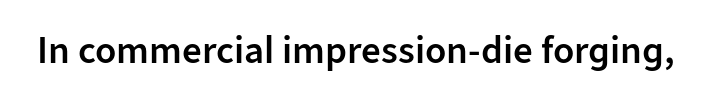
{"serif": "no", "italic": "no", "bold": "semi", "weight": "semibold", "width": "normal", "stroke_contrast": "low", "x_height": "medium", "monospaced": "no", "underline": "no", "letter_spacing": "normal", "letter_spacing_em": 0.0, "glyph_px": 39}
